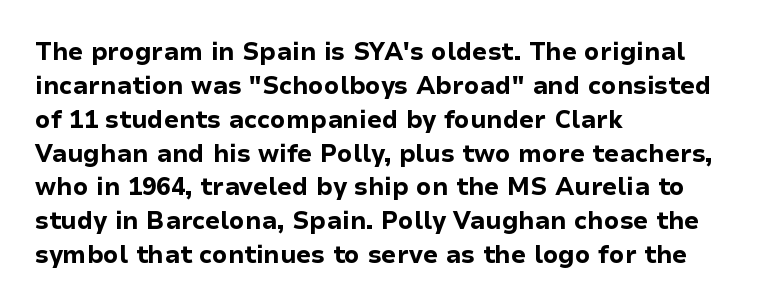
Check under the words: just untouched page. The lettering stays uniformly vertical, giving the passage a roman look. Does the weight exceed regular? Yes, all the way to bold. Leading: standard.
